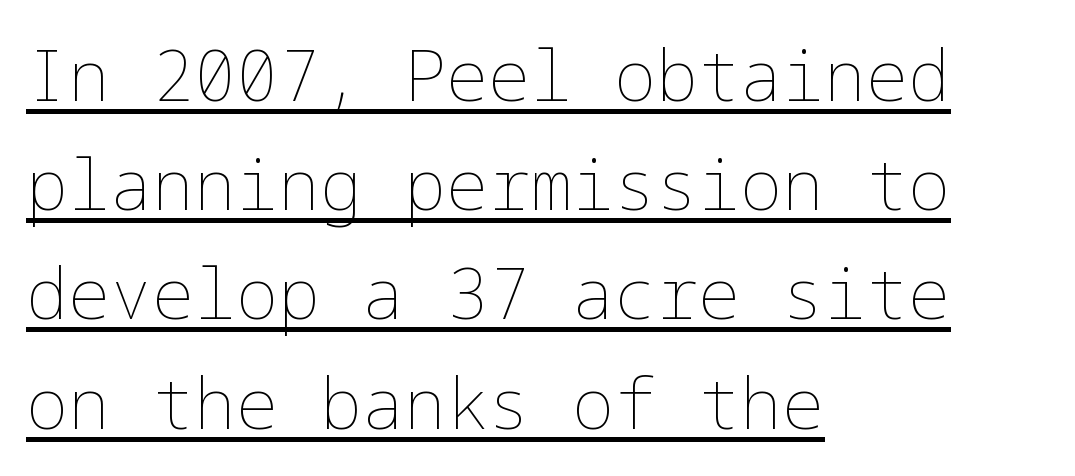
The vertical gap from one line to the next is medium. A typesetter would call this zero additional tracking. Short and long lines alike share a common starting point at left. Like a heading marked for emphasis, these lines bear an underscore.
